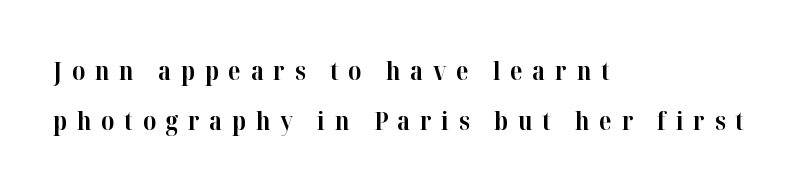
The image shows 25 px bold type, upright; set left-aligned, loose line spacing (2.0x), unusually wide letter spacing (+0.39 em), not underlined.
